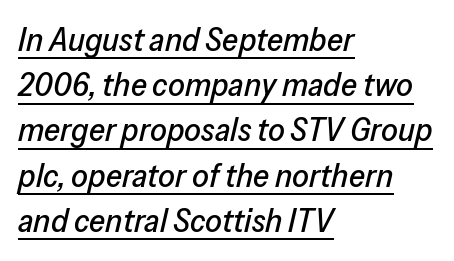
{"italic": "yes", "lean": "right", "slant_degrees": 13, "width": "normal", "stroke_contrast": "low", "x_height": "medium", "monospaced": "no", "underline": "yes", "align": "left", "line_spacing": "normal", "line_spacing_ratio": 1.37, "letter_spacing": "normal", "letter_spacing_em": 0.0, "glyph_px": 33}
